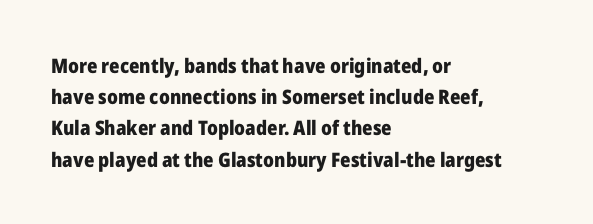
The image shows 20 px bold type, upright; set left-aligned, normal line spacing (1.56x), normal letter spacing, not underlined.
